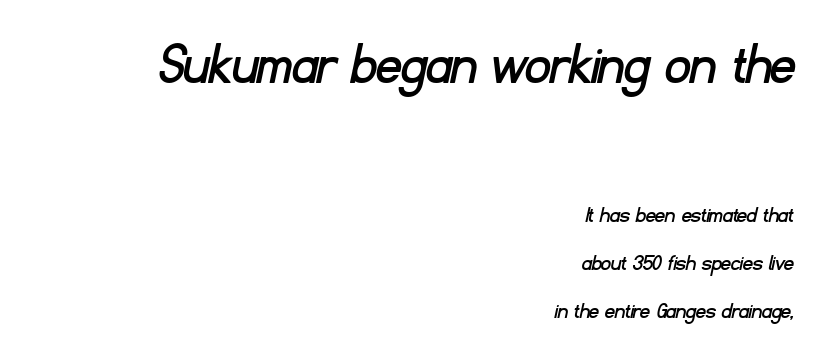
The image shows 61 px sans-serif type; set right-aligned, loose line spacing (1.99x), normal letter spacing, not underlined; the first (top) block is 2.54x larger; low stroke contrast and a small x-height.
